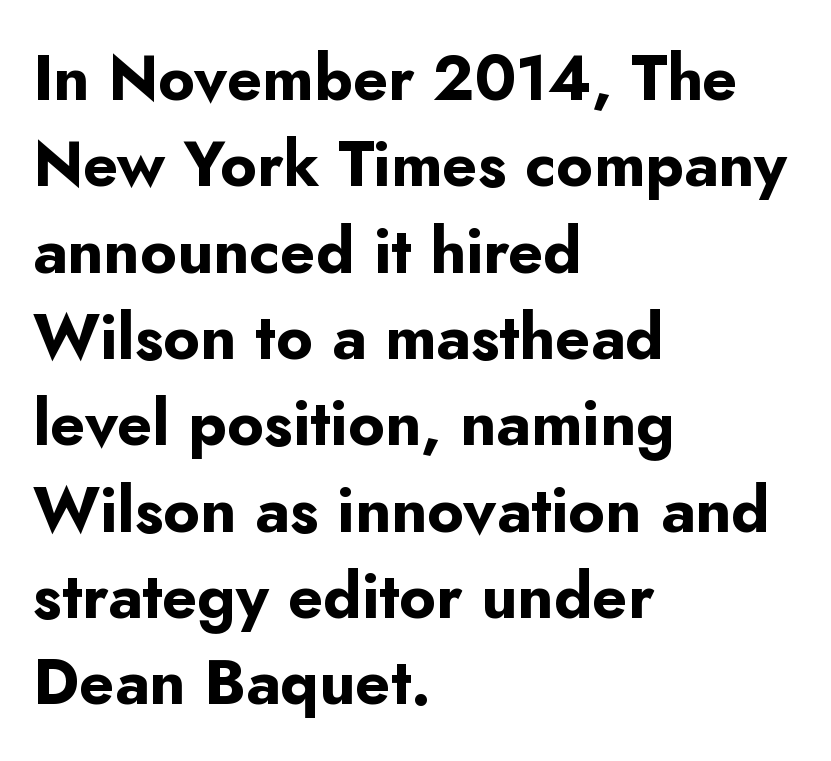
{"serif": "no", "italic": "no", "bold": "yes", "weight": "bold", "width": "normal", "stroke_contrast": "low", "x_height": "small", "monospaced": "no", "underline": "no", "align": "left", "line_spacing": "normal", "line_spacing_ratio": 1.37, "letter_spacing": "normal", "letter_spacing_em": 0.0, "glyph_px": 63}
